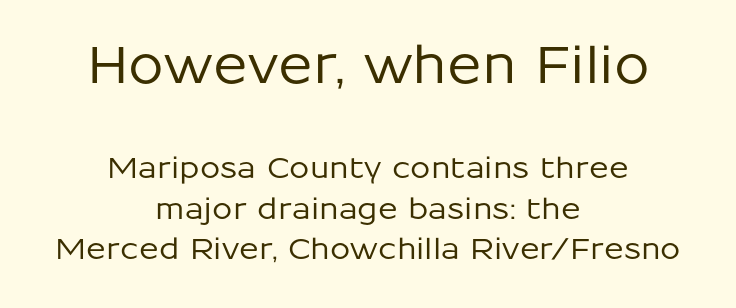
{"serif": "no", "italic": "no", "width": "normal", "stroke_contrast": "low", "x_height": "medium", "monospaced": "no", "underline": "no", "align": "center", "line_spacing": "normal", "line_spacing_ratio": 1.4, "letter_spacing": "normal", "letter_spacing_em": 0.0, "larger_block": "first", "size_ratio": 1.76, "glyph_px": 51}
